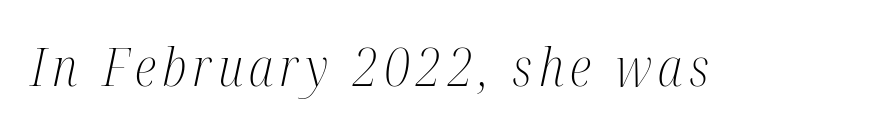
The image shows 52 px light, condensed serif type, italic (leaning right); set not underlined; medium stroke contrast and a medium x-height.
